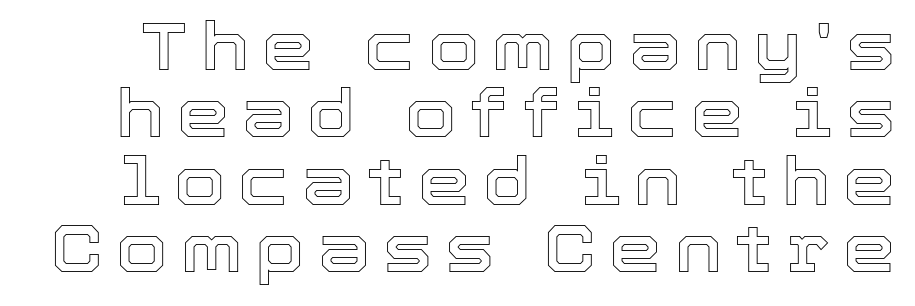
{"italic": "no", "width": "normal", "x_height": "medium", "monospaced": "no", "underline": "no", "line_spacing": "tight", "line_spacing_ratio": 1.02, "letter_spacing": "wide", "letter_spacing_em": 0.2, "glyph_px": 66}
